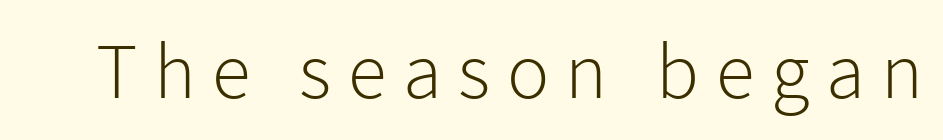
Type style note: lacks serifs. The face used here is rendered with a markedly widened letterfit. Decoration check: the copy has no underline. If you drew a line through each stem, it would be perfectly vertical.
